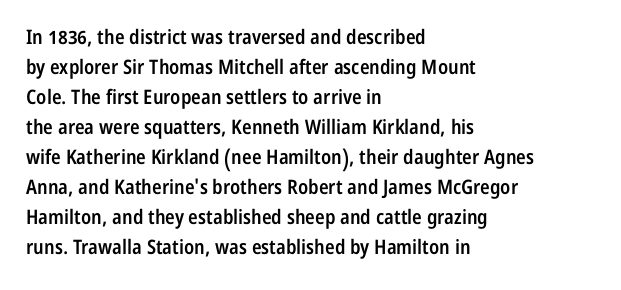
The line-height multiplier appears to be the usual default. This is the regular roman posture of the typeface. This rendering uses left alignment, leaving the right contour irregular. Only glyphs here, with clear space below each row. Default kerning and tracking; the words read as compact shapes.
